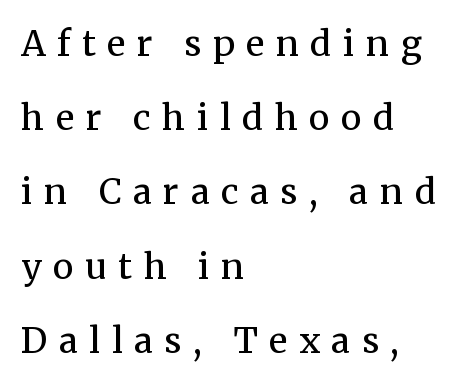
Short and long lines alike share a common starting point at left. This reads as an unemphasized weight, regular at the heaviest. This is the regular roman posture of the typeface. The rendering uses natural spacing where letterforms have individual widths. Yep, those are serifs on the letters.
